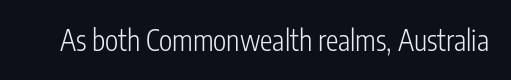
The image shows 28 px light, condensed sans-serif type, upright; set normal letter spacing, not underlined; low stroke contrast and a medium x-height.
